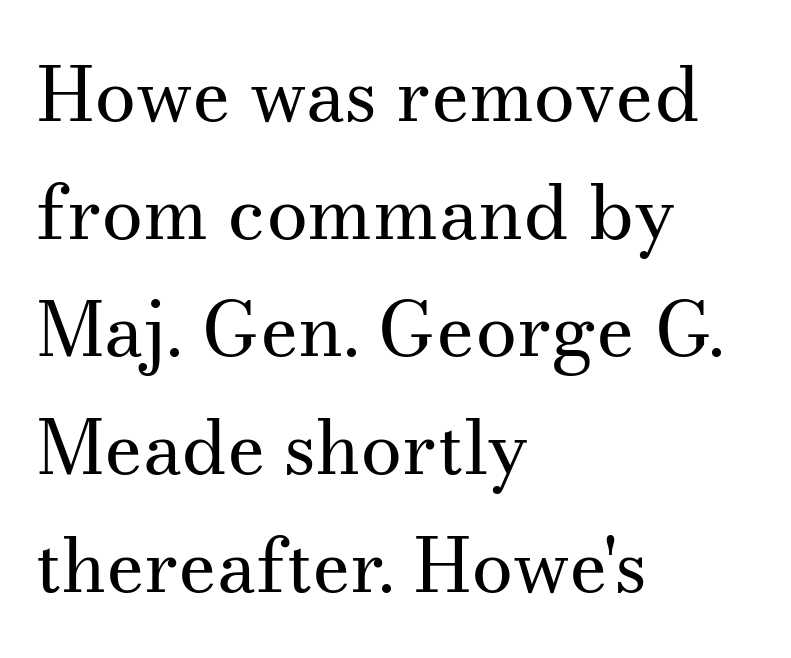
Q: Is the text bold? A: No.
Q: Is the text italic (slanted)? A: No, it is upright.
Q: Is the typeface a serif or a sans-serif typeface? A: Serif.
Q: Is the text underlined? A: No.
Q: How is the paragraph aligned? A: Left-aligned.
Q: Is the spacing between letters normal or unusually wide? A: Normal.
Q: Is the spacing between lines tight, normal or loose? A: Normal.
Q: Width (condensed, normal, or wide)? A: Normal.
Q: Stroke contrast? A: Medium.
Q: x-height? A: Small.
Q: Monospaced? A: No.
